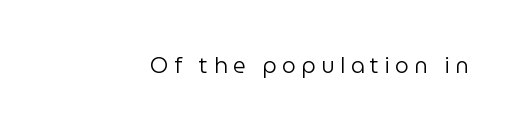
The image shows 22 px text type, upright; set unusually wide letter spacing (+0.25 em), not underlined.
